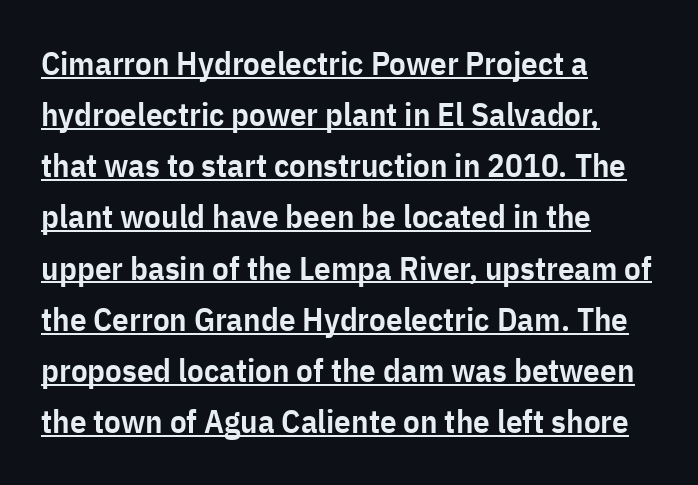
{"serif": "no", "italic": "no", "bold": "semi", "weight": "semibold", "width": "condensed", "stroke_contrast": "low", "x_height": "medium", "monospaced": "no", "underline": "yes", "align": "left", "line_spacing": "normal", "line_spacing_ratio": 1.55, "letter_spacing": "normal", "letter_spacing_em": 0.0, "glyph_px": 33}
